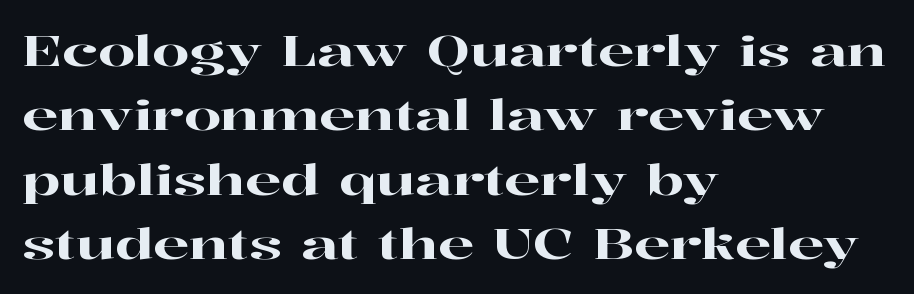
Q: Is the text italic (slanted)? A: No, it is upright.
Q: Is the typeface a serif or a sans-serif typeface? A: Serif.
Q: Is the text underlined? A: No.
Q: How is the paragraph aligned? A: Left-aligned.
Q: Is the spacing between letters normal or unusually wide? A: Normal.
Q: Is the spacing between lines tight, normal or loose? A: Normal.
Q: Width (condensed, normal, or wide)? A: Wide.
Q: Stroke contrast? A: High.
Q: x-height? A: Medium.
Q: Monospaced? A: No.
